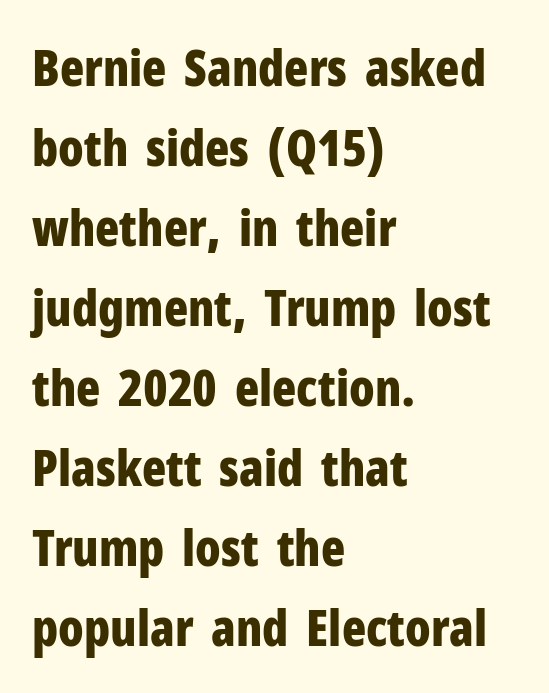
These lines were composed using upright roman letters. Students, observe: this is what conventionally led text looks like. A student would call this left alignment; a typographer would say flush left, rag right. The rendering uses natural spacing where letterforms have individual widths. Classification — sans serif.
